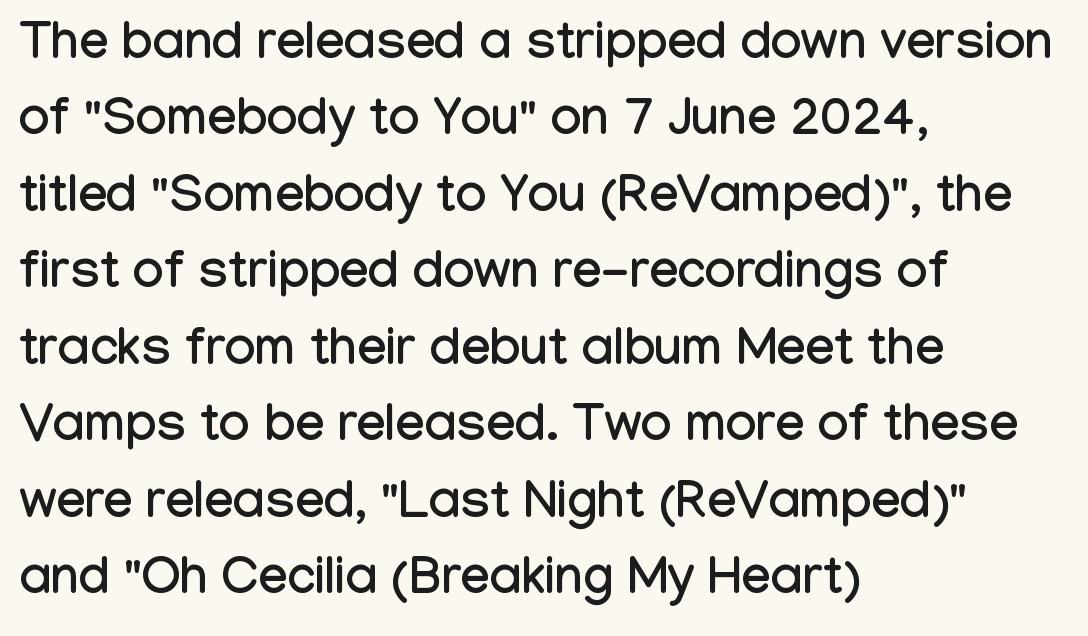
Caption: multi-line text, flush left, ragged right. Does the type have serifs? No, each stem ends abruptly. The letters advance in unequal steps, a hallmark of proportional type. The tracking reads as untouched default to a designer's eye. Ascenders rise straight up at ninety degrees.
